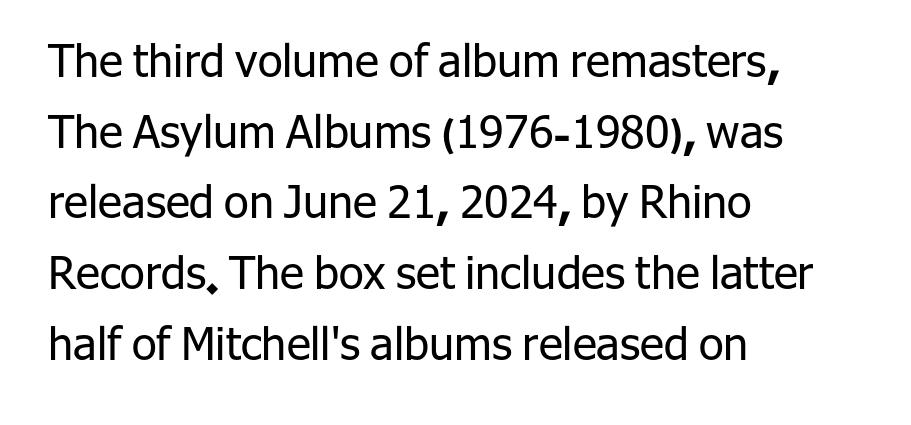
{"serif": "no", "italic": "no", "bold": "no", "weight": "regular", "width": "normal", "stroke_contrast": "low", "x_height": "medium", "monospaced": "no", "underline": "no", "align": "left", "line_spacing": "normal", "line_spacing_ratio": 1.57, "letter_spacing": "normal", "letter_spacing_em": 0.0, "glyph_px": 45}
